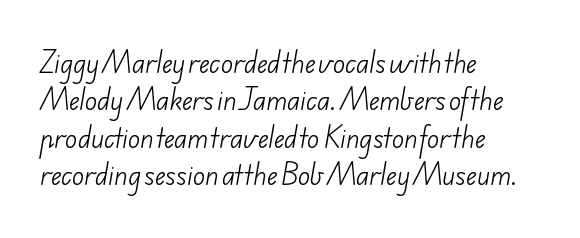
{"bold": "no", "underline": "no", "align": "left", "line_spacing": "normal", "line_spacing_ratio": 1.5, "letter_spacing": "normal", "letter_spacing_em": 0.0, "glyph_px": 25}
